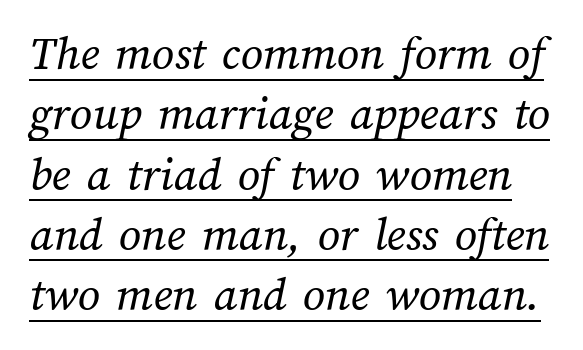
The specimen includes a rule beneath the text block's lines. The letters look calm and open, with moderate or lighter stems. The type is set solid horizontally, with unmodified tracking. The face used here is proportionally spaced, like ordinary book or web type.
